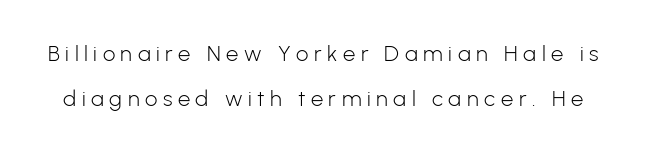
The glyphs are unaccompanied by any horizontal stroke below them. Each stroke keeps to a modest, everyday thickness or less. The rendering inserts visible extra space after every character. Nope, not italic — everything's standing straight. The space between consecutive lines is lavish.
